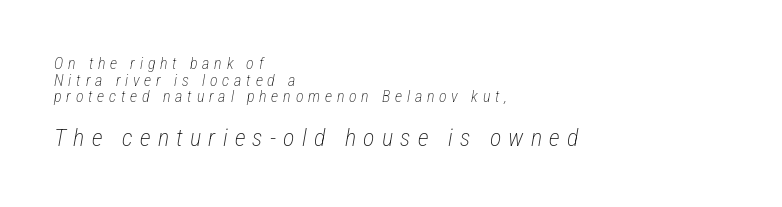
{"italic": "yes", "lean": "right", "slant_degrees": 12, "bold": "no", "underline": "no", "align": "left", "line_spacing": "tight", "line_spacing_ratio": 1.04, "letter_spacing": "wide", "letter_spacing_em": 0.3, "larger_block": "second", "size_ratio": 1.5, "glyph_px": 24}
